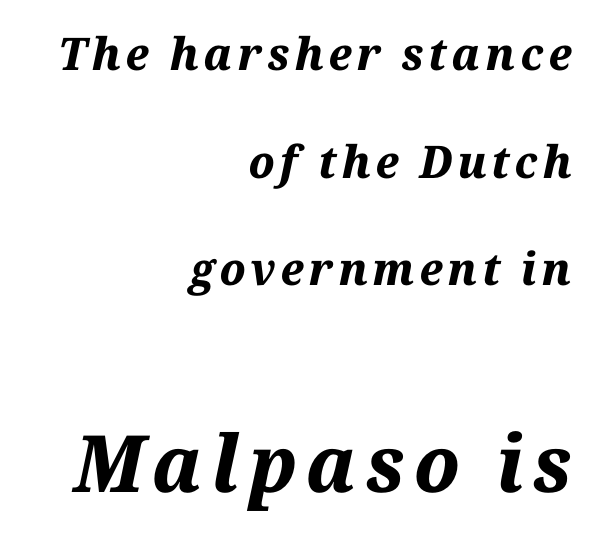
These words are printed bold, with thick strokes throughout. Check the space under the baseline: it is left empty. These lines are rendered in a variable-pitch font. The more generous point size was reserved for the lower chunk.
